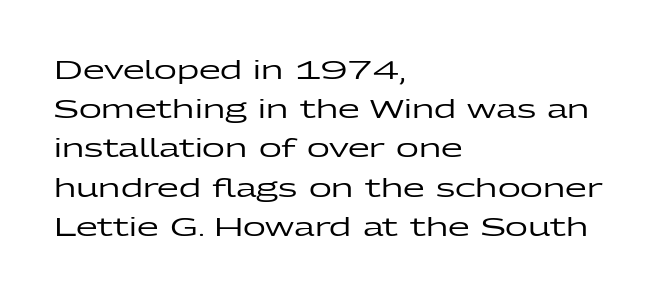
The image shows 25 px text type, upright; set left-aligned, normal line spacing (1.57x), normal letter spacing, not underlined.
